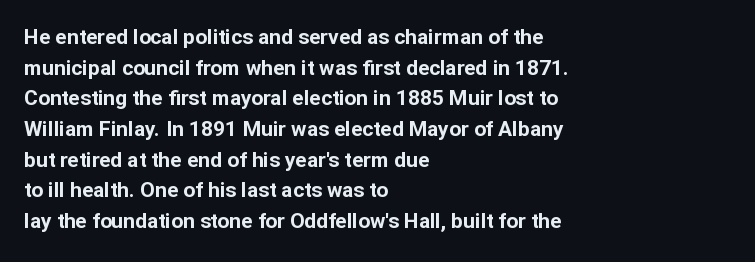
{"italic": "no", "bold": "yes", "underline": "no", "align": "left", "line_spacing": "normal", "line_spacing_ratio": 1.46, "letter_spacing": "normal", "letter_spacing_em": 0.0, "glyph_px": 21}
